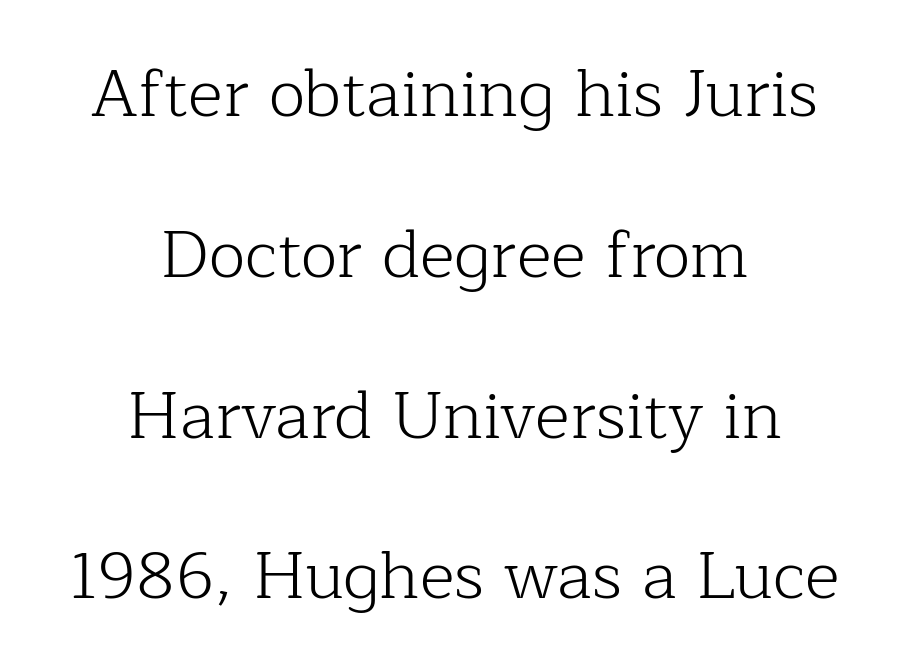
{"serif": "yes", "italic": "no", "bold": "no", "weight": "light", "width": "normal", "stroke_contrast": "low", "x_height": "medium", "monospaced": "no", "underline": "no", "align": "center", "line_spacing": "loose", "line_spacing_ratio": 2.4, "letter_spacing": "normal", "letter_spacing_em": 0.0, "glyph_px": 67}
